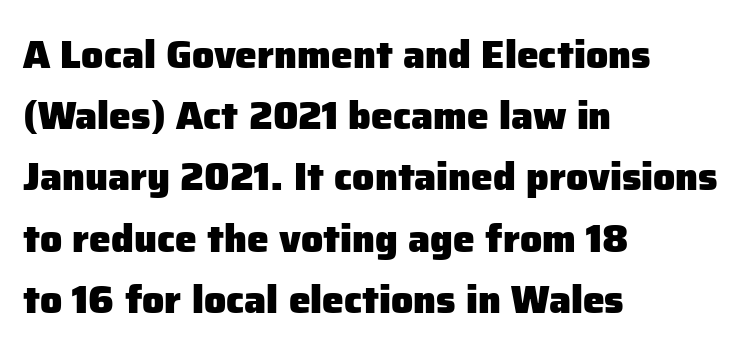
These lines were composed using upright roman letters. The compositor pushed each line to the left boundary. The typeface chosen for these lines omits serifs. Regarding leading, the lines here are spaced in the standard way. Quick note: underline off.
